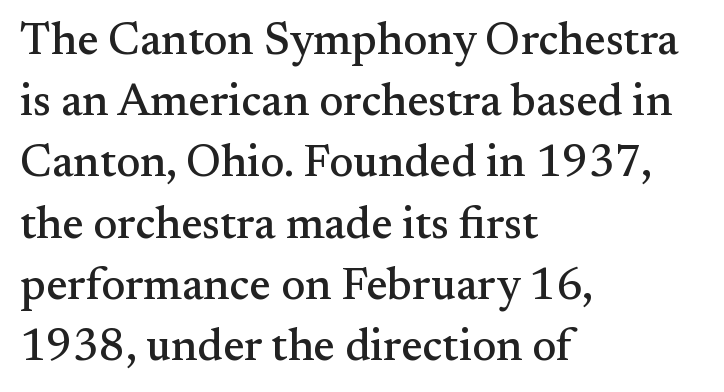
{"serif": "yes", "italic": "no", "width": "normal", "stroke_contrast": "medium", "x_height": "small", "monospaced": "no", "underline": "no", "align": "left", "line_spacing": "normal", "line_spacing_ratio": 1.36, "letter_spacing": "normal", "letter_spacing_em": 0.0, "glyph_px": 45}
